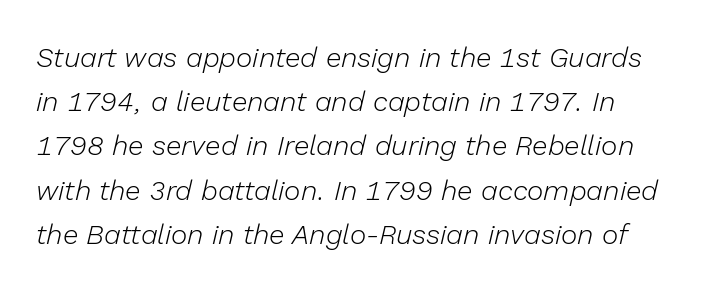
The image shows 28 px light type, italic (leaning right); set normal line spacing (1.58x), normal letter spacing, not underlined; low stroke contrast and a medium x-height.
